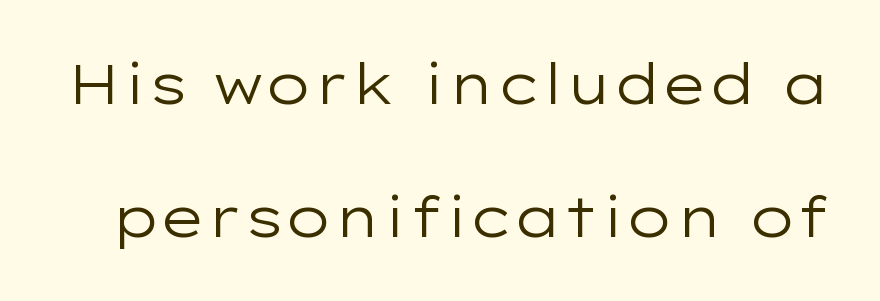
The image shows 55 px regular-weight, wide sans-serif type, upright; set loose line spacing (2.42x), normal letter spacing, not underlined; low stroke contrast and a medium x-height.
